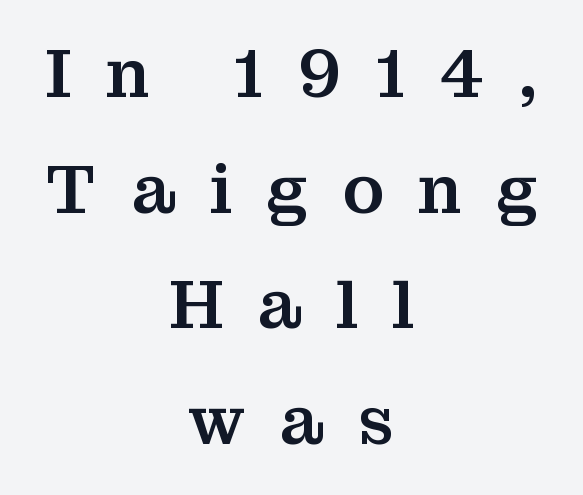
Q: Is the text italic (slanted)? A: No, it is upright.
Q: Is the typeface a serif or a sans-serif typeface? A: Serif.
Q: Is the text underlined? A: No.
Q: How is the paragraph aligned? A: Centered.
Q: Is the spacing between letters normal or unusually wide? A: Unusually wide.
Q: Is the spacing between lines tight, normal or loose? A: Normal.
Q: Width (condensed, normal, or wide)? A: Normal.
Q: Stroke contrast? A: Medium.
Q: x-height? A: Medium.
Q: Monospaced? A: No.
